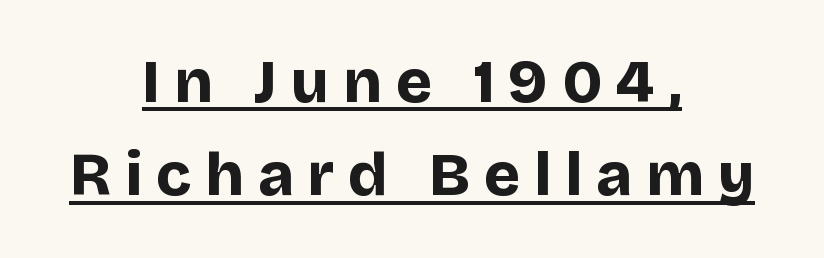
Q: Is the text bold? A: Yes.
Q: Is the text italic (slanted)? A: No, it is upright.
Q: Is the typeface a serif or a sans-serif typeface? A: Sans-serif.
Q: Is the text underlined? A: Yes.
Q: How is the paragraph aligned? A: Centered.
Q: Is the spacing between letters normal or unusually wide? A: Unusually wide.
Q: Is the spacing between lines tight, normal or loose? A: Normal.
Q: Width (condensed, normal, or wide)? A: Normal.
Q: Stroke contrast? A: Low.
Q: x-height? A: Large.
Q: Monospaced? A: No.
